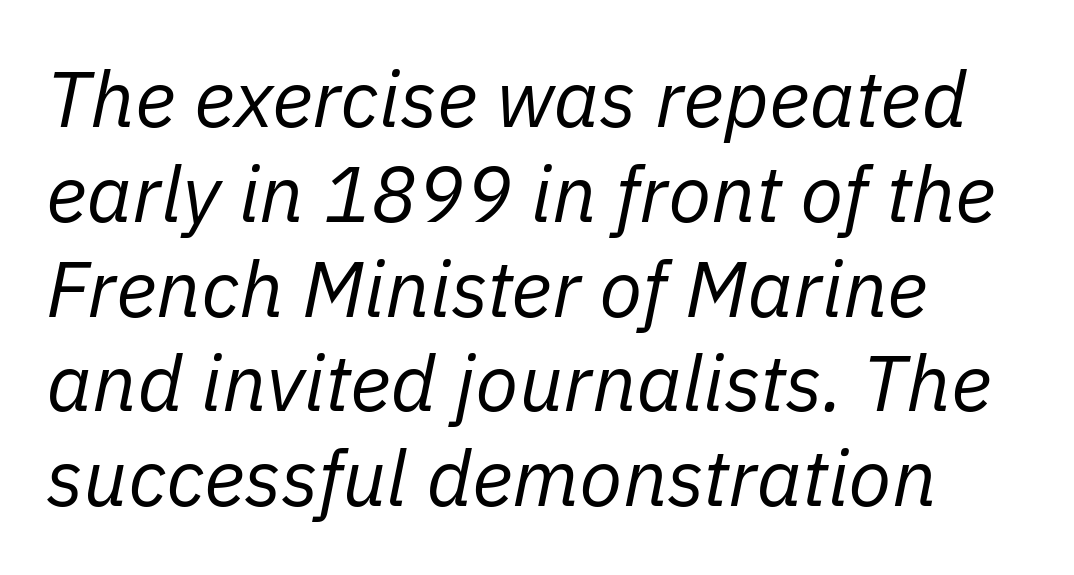
Q: Is the text bold? A: No.
Q: Is the text italic (slanted)? A: Yes, it leans right by about 11 degrees.
Q: Is the text underlined? A: No.
Q: How is the paragraph aligned? A: Left-aligned.
Q: Is the spacing between letters normal or unusually wide? A: Normal.
Q: Width (condensed, normal, or wide)? A: Normal.
Q: Stroke contrast? A: Low.
Q: x-height? A: Medium.
Q: Monospaced? A: No.
